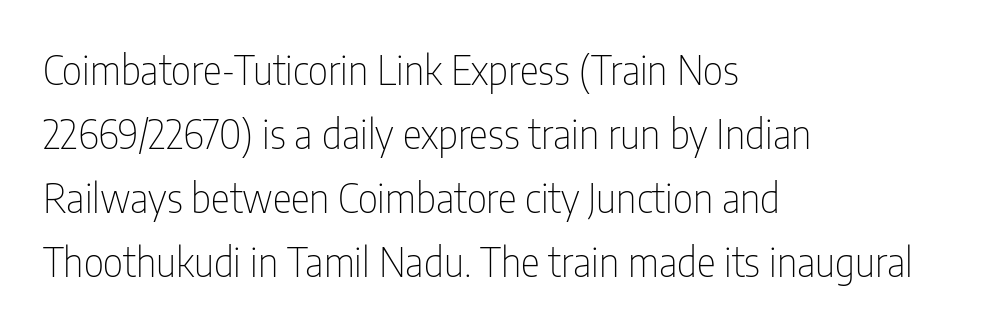
Q: Is the text bold? A: No.
Q: Is the text italic (slanted)? A: No, it is upright.
Q: Is the typeface a serif or a sans-serif typeface? A: Sans-serif.
Q: Is the text underlined? A: No.
Q: How is the paragraph aligned? A: Left-aligned.
Q: Is the spacing between letters normal or unusually wide? A: Normal.
Q: Is the spacing between lines tight, normal or loose? A: Normal.
Q: Width (condensed, normal, or wide)? A: Condensed.
Q: Stroke contrast? A: Low.
Q: x-height? A: Medium.
Q: Monospaced? A: No.
